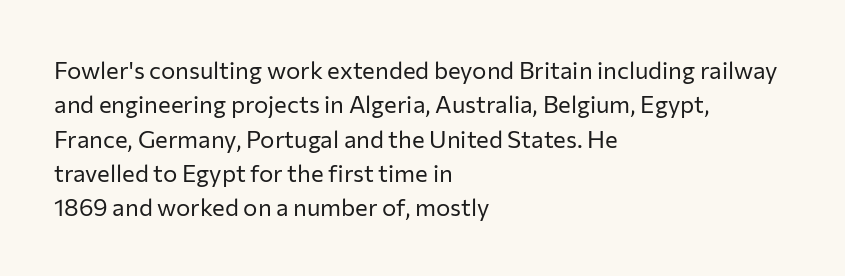
Q: Is the text bold? A: No.
Q: Is the text italic (slanted)? A: No, it is upright.
Q: Is the text underlined? A: No.
Q: How is the paragraph aligned? A: Left-aligned.
Q: Is the spacing between letters normal or unusually wide? A: Normal.
Q: Is the spacing between lines tight, normal or loose? A: Normal.
